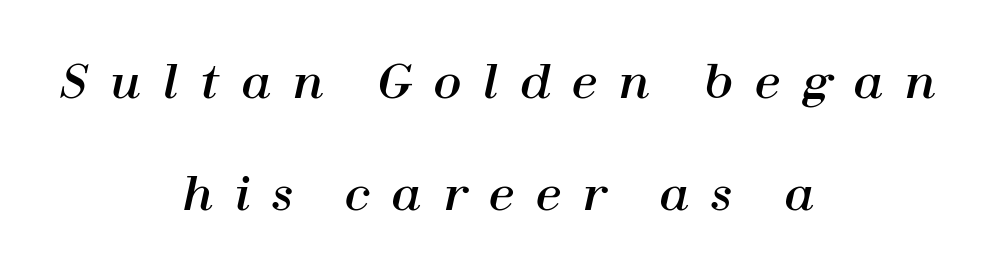
The image shows 46 px text type, italic (leaning right); set centered, loose line spacing (2.43x), unusually wide letter spacing (+0.47 em), not underlined; high stroke contrast and a medium x-height.
